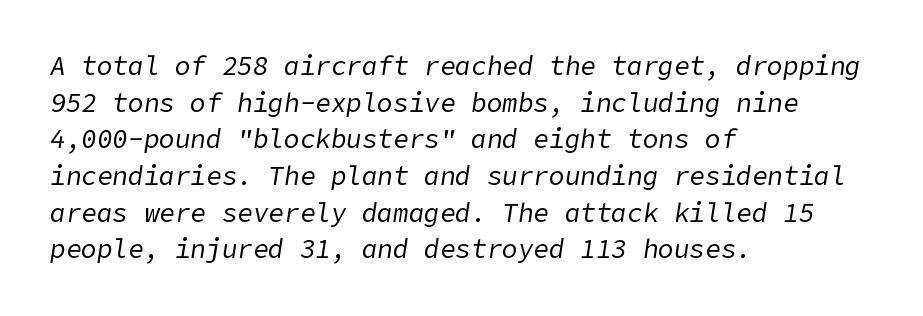
{"italic": "yes", "lean": "right", "slant_degrees": 9, "bold": "no", "underline": "no", "align": "left", "line_spacing": "normal", "line_spacing_ratio": 1.41, "letter_spacing": "normal", "letter_spacing_em": 0.0, "glyph_px": 26}
